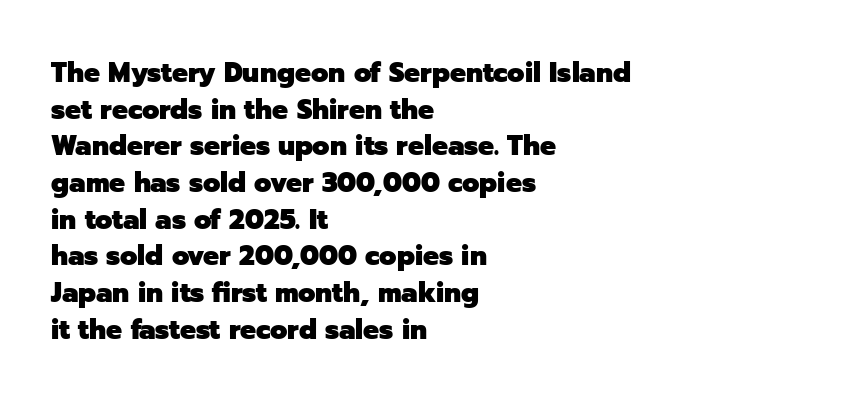
Q: Is the text bold? A: Yes.
Q: Is the text italic (slanted)? A: No, it is upright.
Q: Is the typeface a serif or a sans-serif typeface? A: Sans-serif.
Q: Is the text underlined? A: No.
Q: How is the paragraph aligned? A: Left-aligned.
Q: Is the spacing between letters normal or unusually wide? A: Normal.
Q: Is the spacing between lines tight, normal or loose? A: Normal.
Q: Width (condensed, normal, or wide)? A: Normal.
Q: Stroke contrast? A: Low.
Q: x-height? A: Medium.
Q: Monospaced? A: No.
